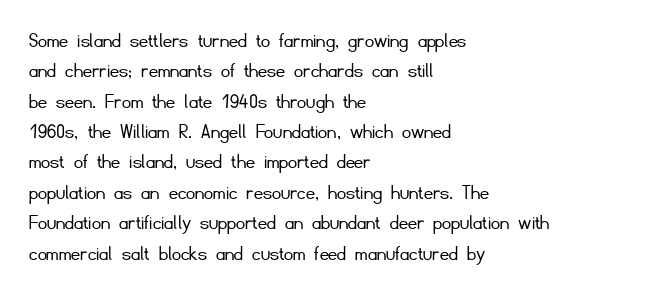
{"italic": "no", "bold": "no", "underline": "no", "align": "left", "line_spacing": "normal", "line_spacing_ratio": 1.38, "letter_spacing": "normal", "letter_spacing_em": 0.0, "glyph_px": 22}
